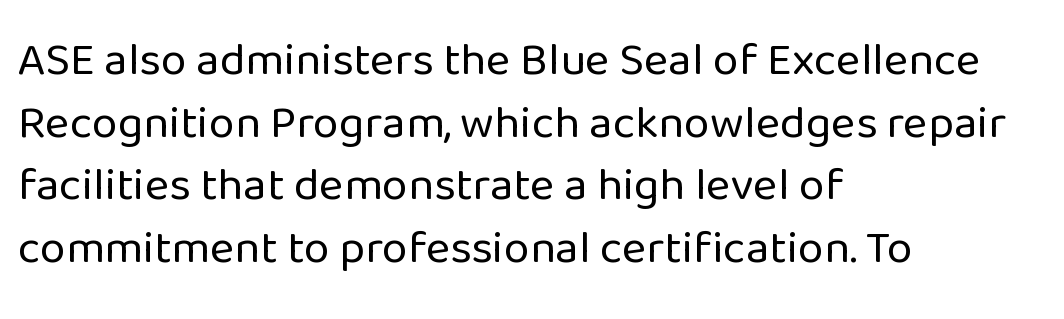
{"serif": "no", "italic": "no", "bold": "no", "weight": "regular", "width": "normal", "stroke_contrast": "low", "x_height": "medium", "monospaced": "no", "underline": "no", "align": "left", "line_spacing": "normal", "line_spacing_ratio": 1.33, "letter_spacing": "normal", "letter_spacing_em": 0.0, "glyph_px": 47}
